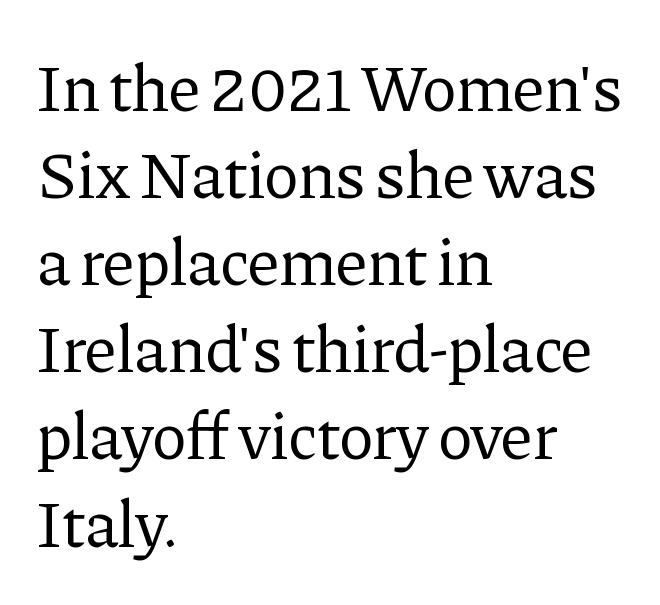
{"serif": "yes", "italic": "no", "bold": "no", "weight": "regular", "width": "normal", "stroke_contrast": "low", "x_height": "medium", "monospaced": "no", "underline": "no", "align": "left", "line_spacing": "normal", "line_spacing_ratio": 1.32, "letter_spacing": "normal", "letter_spacing_em": 0.0, "glyph_px": 66}
